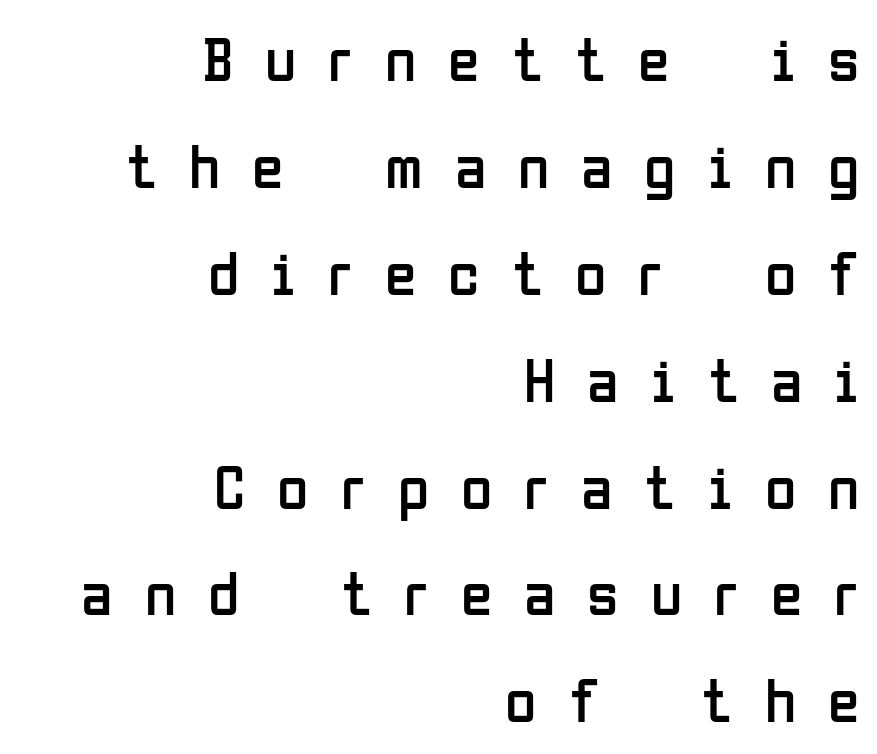
{"serif": "no", "italic": "no", "bold": "no", "weight": "regular", "width": "condensed", "stroke_contrast": "low", "x_height": "medium", "monospaced": "no", "underline": "no", "align": "right", "line_spacing": "normal", "line_spacing_ratio": 1.67, "letter_spacing": "wide", "letter_spacing_em": 0.5, "glyph_px": 64}
